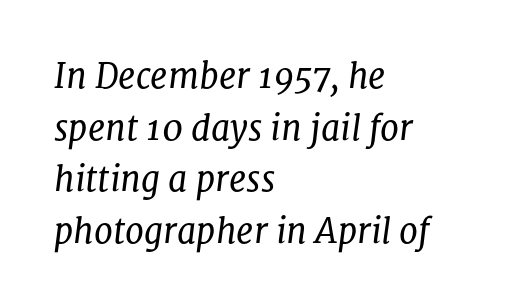
The image shows 34 px regular-weight serif type, italic (leaning right); set left-aligned, normal line spacing (1.52x), normal letter spacing, not underlined; low stroke contrast and a medium x-height.
